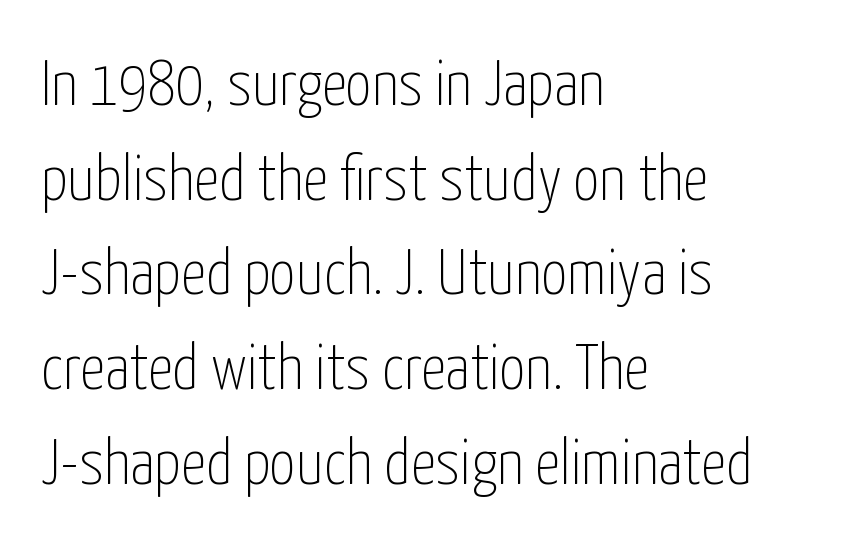
{"serif": "no", "italic": "no", "bold": "no", "weight": "thin", "width": "condensed", "stroke_contrast": "low", "x_height": "medium", "monospaced": "no", "underline": "no", "align": "left", "line_spacing": "normal", "line_spacing_ratio": 1.48, "letter_spacing": "normal", "letter_spacing_em": 0.0, "glyph_px": 64}
